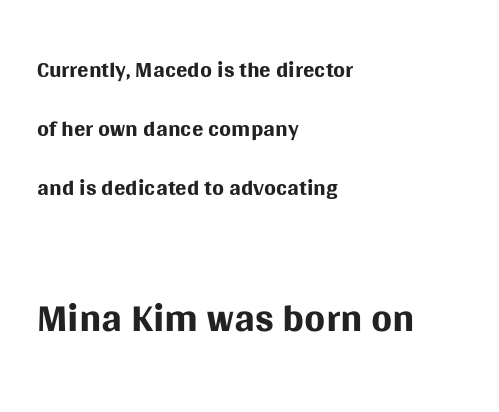
Q: Is the text bold? A: No.
Q: Is the text italic (slanted)? A: No, it is upright.
Q: Is the typeface a serif or a sans-serif typeface? A: Sans-serif.
Q: Is the text underlined? A: No.
Q: How is the paragraph aligned? A: Left-aligned.
Q: Is the spacing between letters normal or unusually wide? A: Normal.
Q: Which block of text is set in a larger size, the first (top) or the second (bottom)? A: The second (bottom) one.
Q: Width (condensed, normal, or wide)? A: Normal.
Q: Stroke contrast? A: Medium.
Q: x-height? A: Large.
Q: Monospaced? A: No.
